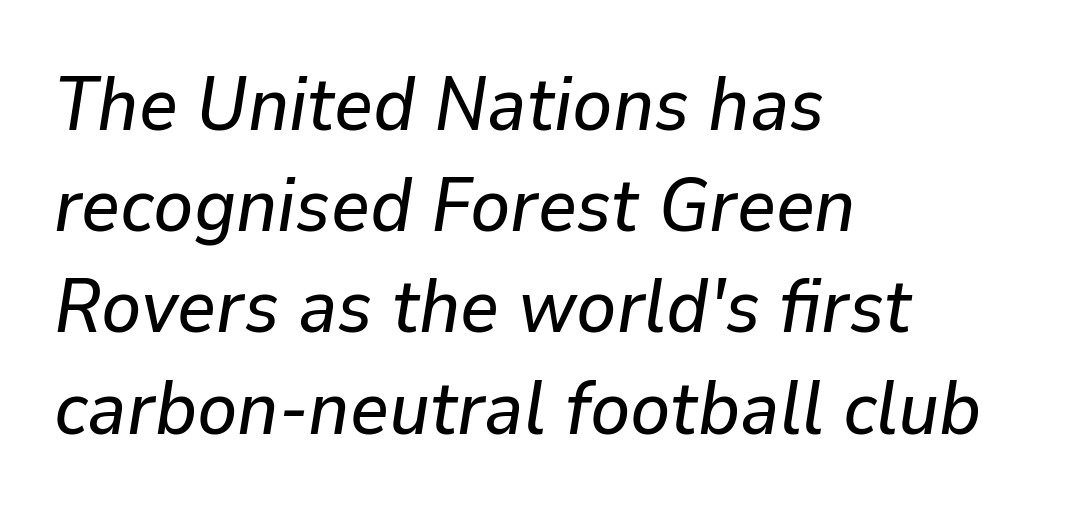
The image shows 75 px text type, italic (leaning right); set left-aligned, normal line spacing (1.35x), normal letter spacing, not underlined; low stroke contrast and a medium x-height.
